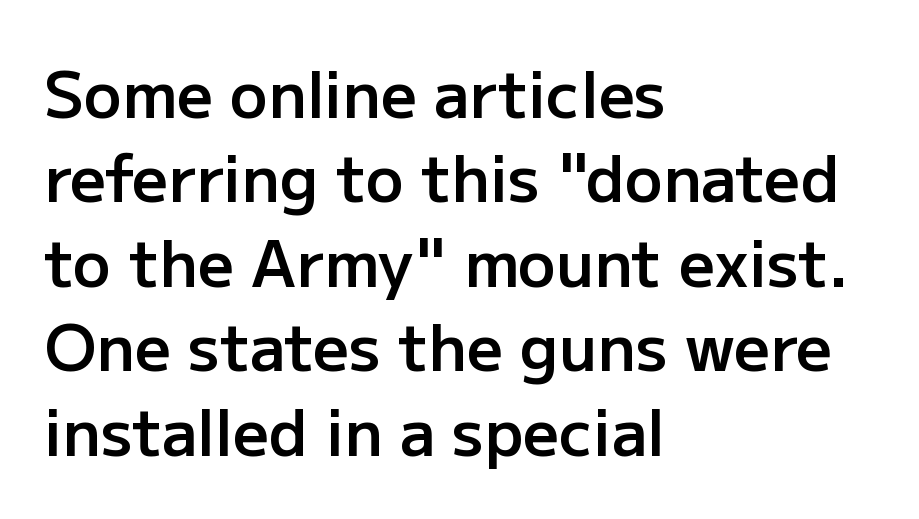
The image shows 63 px semibold sans-serif type, upright; set left-aligned, normal line spacing (1.34x), normal letter spacing, not underlined; low stroke contrast and a medium x-height.
